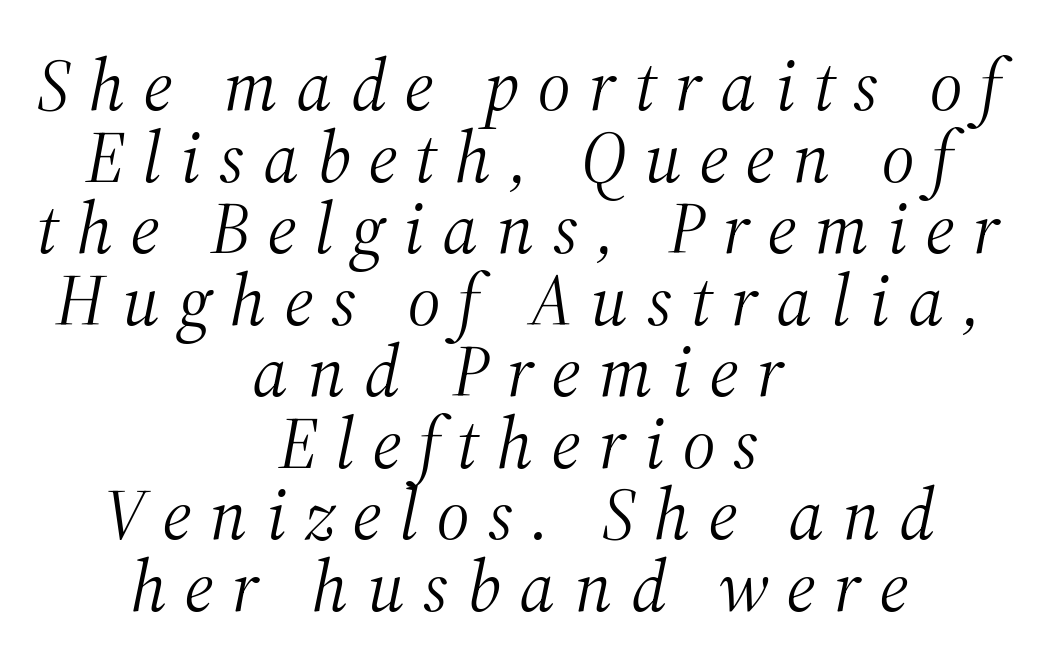
The image shows 73 px light serif type, italic (leaning right); set centered, tight line spacing (0.98x), unusually wide letter spacing (+0.25 em), not underlined; medium stroke contrast and a medium x-height.
